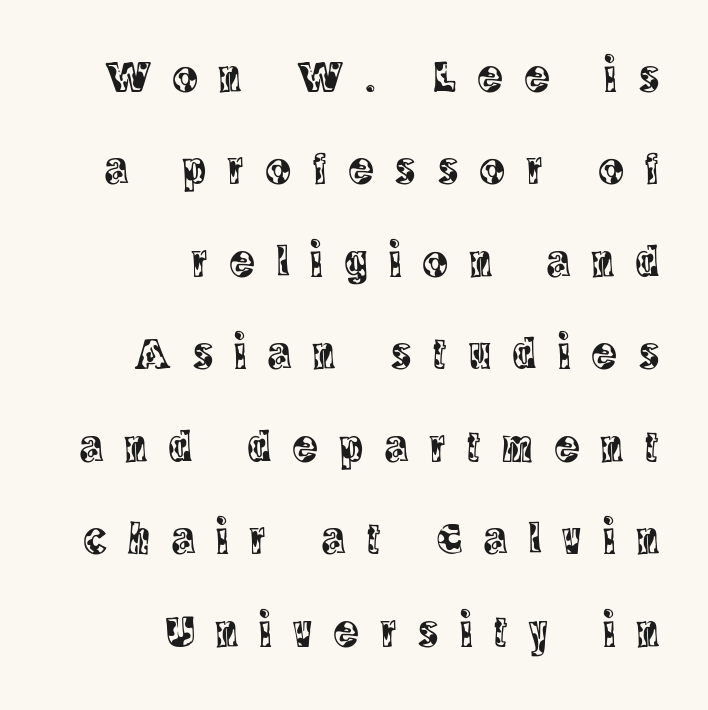
Q: Is the text italic (slanted)? A: No, it is upright.
Q: Is the typeface a serif or a sans-serif typeface? A: Serif.
Q: Is the text underlined? A: No.
Q: How is the paragraph aligned? A: Right-aligned.
Q: Is the spacing between letters normal or unusually wide? A: Unusually wide.
Q: Is the spacing between lines tight, normal or loose? A: Loose.
Q: Width (condensed, normal, or wide)? A: Condensed.
Q: x-height? A: Large.
Q: Monospaced? A: No.
